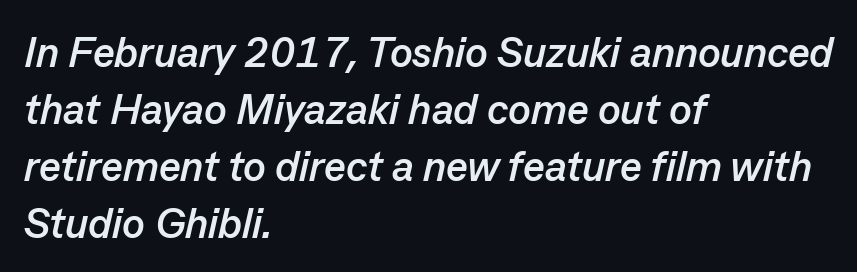
The image shows 42 px semibold type, italic (leaning right); set left-aligned, normal line spacing (1.36x), normal letter spacing, not underlined; low stroke contrast and a medium x-height.
